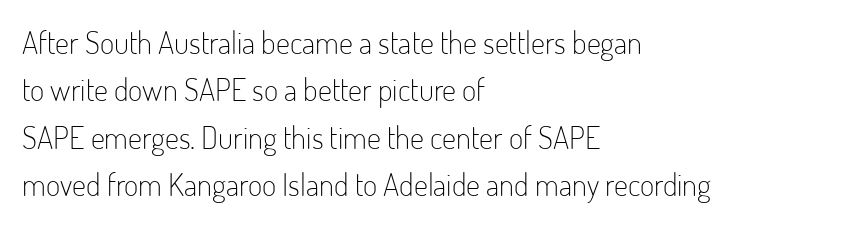
{"serif": "no", "italic": "no", "bold": "no", "weight": "light", "width": "condensed", "stroke_contrast": "low", "x_height": "small", "monospaced": "no", "underline": "no", "align": "left", "line_spacing": "normal", "line_spacing_ratio": 1.53, "letter_spacing": "normal", "letter_spacing_em": 0.0, "glyph_px": 31}
